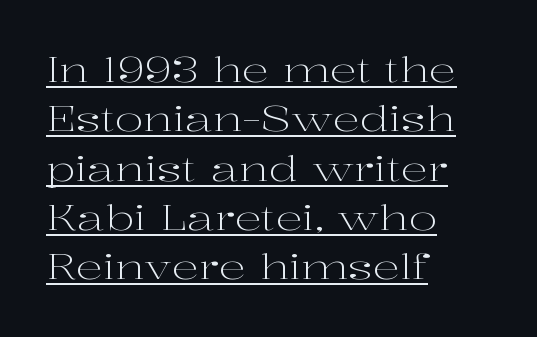
The image shows 34 px light, wide serif type, upright; set left-aligned, normal line spacing (1.45x), normal letter spacing, underlined; high stroke contrast and a medium x-height.
